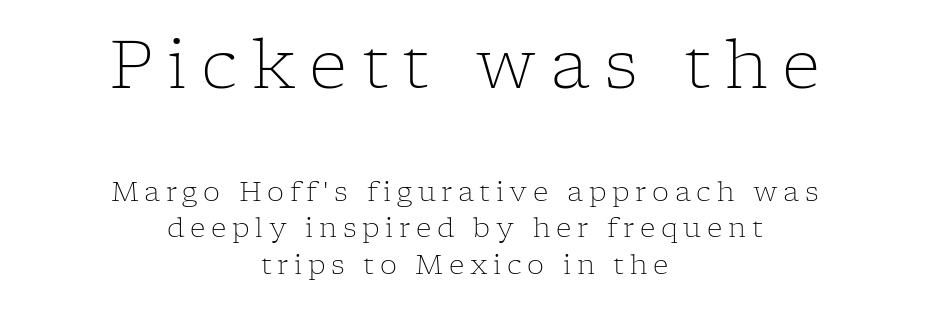
Stroke terminals: seriffed. Loose tracking; the words dissolve into strings of separated letters. Here the designer chose a conventional face with non-uniform glyph widths. The more generous point size was reserved for the upper chunk. This rendering uses center alignment, leaving both contours irregular but symmetric.
